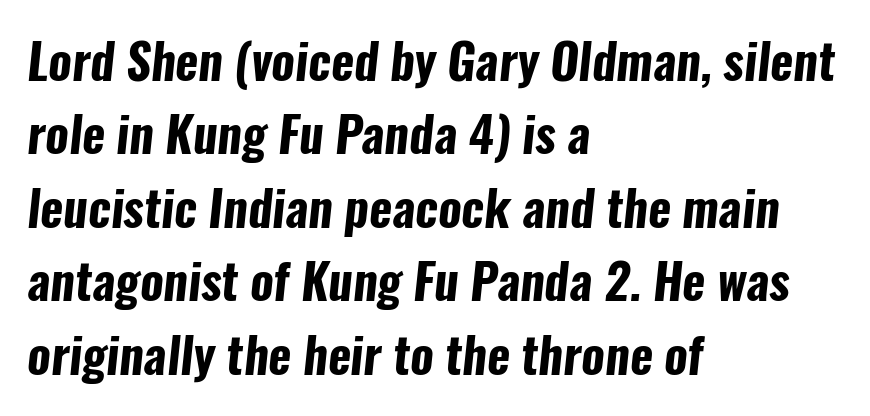
Q: Is the text bold? A: Yes.
Q: Is the typeface a serif or a sans-serif typeface? A: Sans-serif.
Q: Is the text underlined? A: No.
Q: How is the paragraph aligned? A: Left-aligned.
Q: Is the spacing between letters normal or unusually wide? A: Normal.
Q: Is the spacing between lines tight, normal or loose? A: Normal.
Q: Width (condensed, normal, or wide)? A: Condensed.
Q: Stroke contrast? A: Low.
Q: x-height? A: Medium.
Q: Monospaced? A: No.
